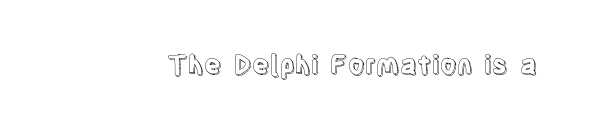
Q: Is the text italic (slanted)? A: No, it is upright.
Q: Is the text underlined? A: No.
Q: Is the spacing between letters normal or unusually wide? A: Normal.
